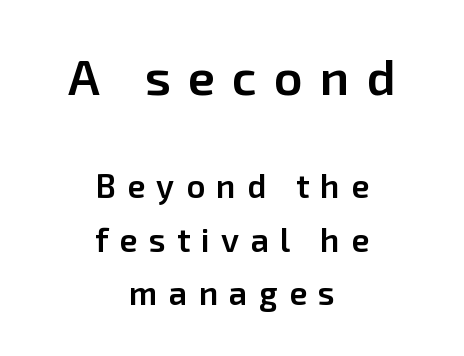
{"serif": "no", "italic": "no", "bold": "semi", "weight": "semibold", "width": "normal", "stroke_contrast": "low", "x_height": "medium", "monospaced": "no", "underline": "no", "align": "center", "line_spacing": "normal", "line_spacing_ratio": 1.61, "letter_spacing": "wide", "letter_spacing_em": 0.34, "larger_block": "first", "size_ratio": 1.52, "glyph_px": 50}
